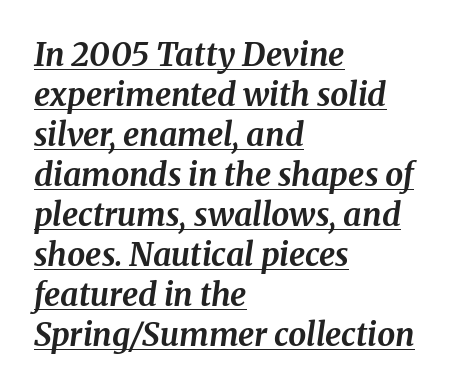
The typeface chosen for these lines features serifs. Each letter keeps its own natural width here, so spacing adapts to shape. Students, observe the line beneath the letters — that is underlining. Italic? Definitely — the glyphs are oblique. Compared with an ordinary text face, these strokes are far heavier — a full bold.
